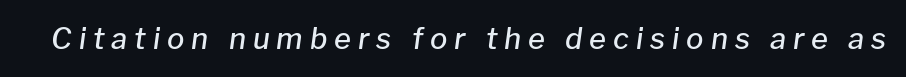
Q: Is the text bold? A: Semi-bold.
Q: Is the text italic (slanted)? A: Yes, it leans right by about 8 degrees.
Q: Is the text underlined? A: No.
Q: Is the spacing between letters normal or unusually wide? A: Unusually wide.
Q: Width (condensed, normal, or wide)? A: Normal.
Q: Stroke contrast? A: Low.
Q: x-height? A: Medium.
Q: Monospaced? A: No.
